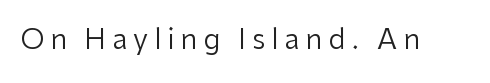
The image shows 28 px regular-weight sans-serif type, upright; set unusually wide letter spacing (+0.21 em), not underlined; low stroke contrast and a medium x-height.
